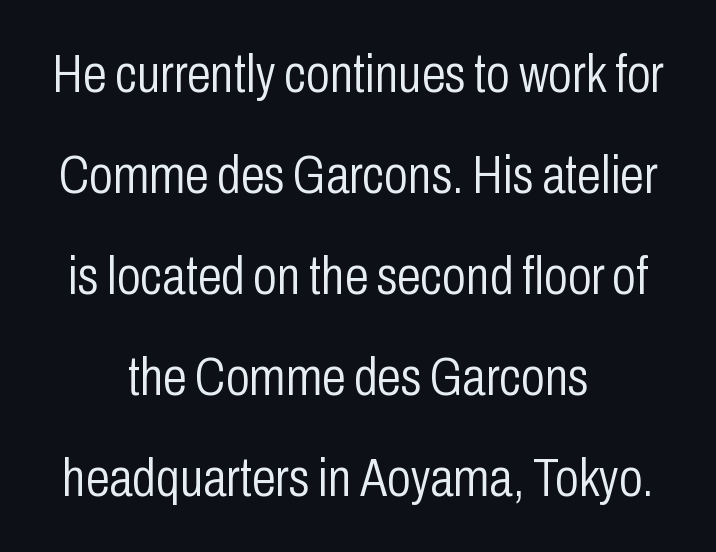
{"serif": "no", "italic": "no", "bold": "no", "weight": "light", "width": "condensed", "stroke_contrast": "low", "x_height": "medium", "monospaced": "no", "underline": "no", "align": "center", "line_spacing_ratio": 1.87, "letter_spacing": "normal", "letter_spacing_em": 0.0, "glyph_px": 54}
